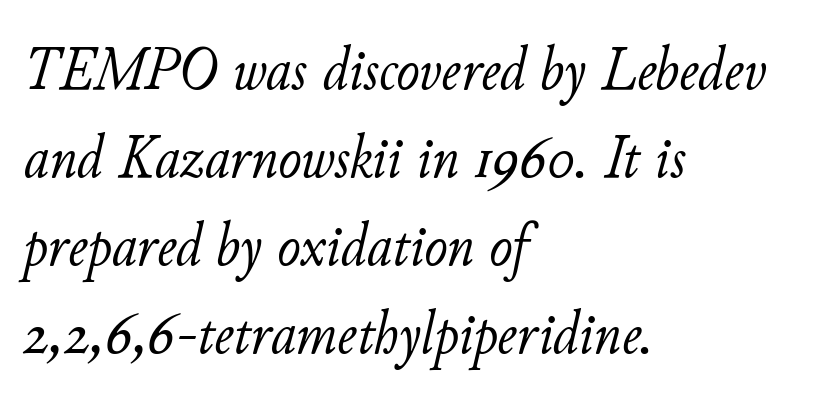
Q: Is the text bold? A: No.
Q: Is the text italic (slanted)? A: Yes, it leans right by about 11 degrees.
Q: Is the text underlined? A: No.
Q: How is the paragraph aligned? A: Left-aligned.
Q: Is the spacing between letters normal or unusually wide? A: Normal.
Q: Is the spacing between lines tight, normal or loose? A: Normal.
Q: Width (condensed, normal, or wide)? A: Normal.
Q: Stroke contrast? A: Low.
Q: x-height? A: Small.
Q: Monospaced? A: No.
